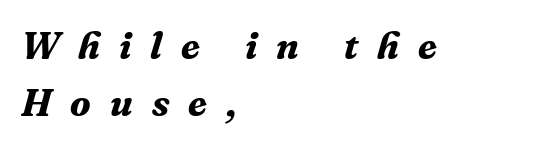
{"serif": "yes", "italic": "yes", "lean": "right", "slant_degrees": 16, "bold": "yes", "weight": "bold", "width": "normal", "stroke_contrast": "medium", "x_height": "medium", "monospaced": "no", "underline": "no", "align": "left", "line_spacing": "normal", "line_spacing_ratio": 1.51, "letter_spacing": "wide", "letter_spacing_em": 0.5, "glyph_px": 38}
